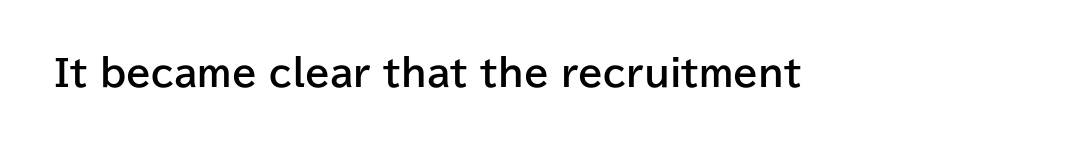
The image shows 36 px bold sans-serif type, upright; set normal letter spacing, not underlined; low stroke contrast and a medium x-height.
